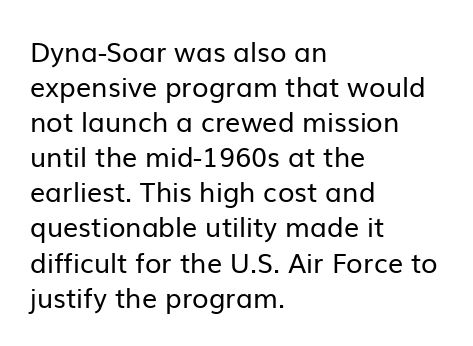
Style check: upright. Plain, unruled lines of type. The paragraph has a hard left edge and a soft right edge. This rendering leaves character spacing at its baseline value. A typesetter would call this leading conventional body-copy spacing. These glyphs show unthickened strokes, regular width or finer.
